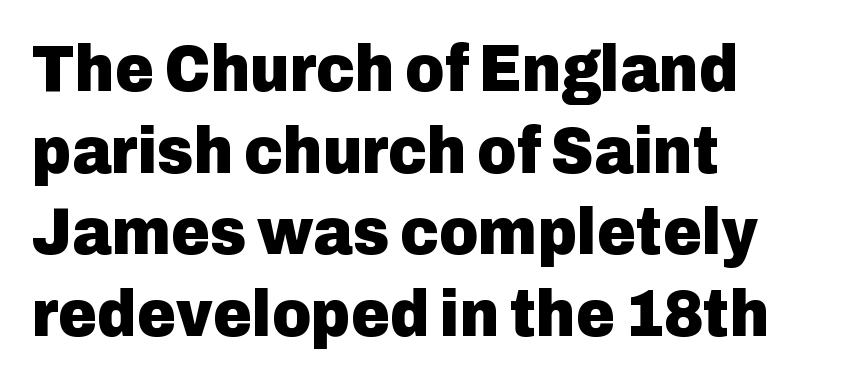
The image shows 67 px heavy sans-serif type, upright; set left-aligned, line spacing 1.22x, normal letter spacing, not underlined; low stroke contrast and a medium x-height.
